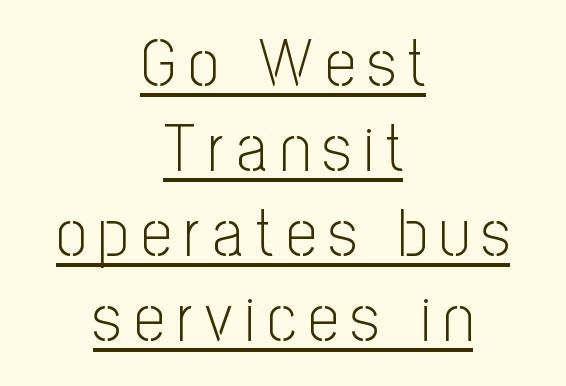
Q: Is the text bold? A: No.
Q: Is the text italic (slanted)? A: No, it is upright.
Q: Is the typeface a serif or a sans-serif typeface? A: Sans-serif.
Q: Is the text underlined? A: Yes.
Q: How is the paragraph aligned? A: Centered.
Q: Is the spacing between lines tight, normal or loose? A: Normal.
Q: Width (condensed, normal, or wide)? A: Condensed.
Q: Stroke contrast? A: Low.
Q: x-height? A: Medium.
Q: Monospaced? A: No.
